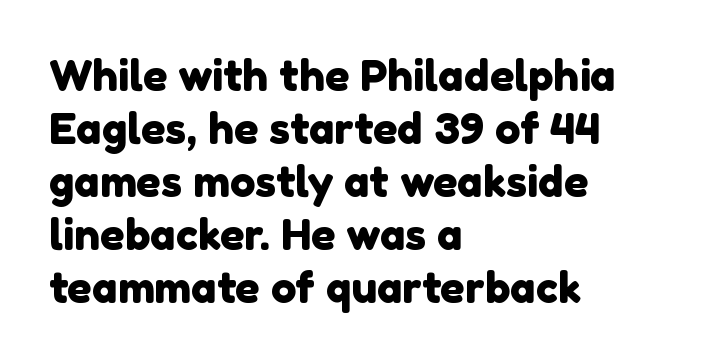
The image shows 43 px sans-serif type; set left-aligned, line spacing 1.23x, normal letter spacing, not underlined; a medium x-height.
